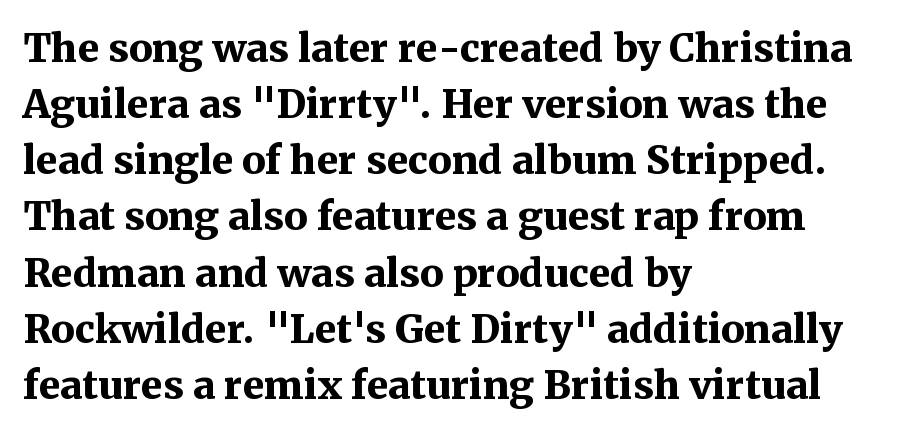
You could call the tracking neutral — neither tight nor loose. What kind of face is this? One with serifs. A normal amount of white space separates one row of letters from the next. These words are printed bold, with thick strokes throughout. Each letter keeps its own natural width here, so spacing adapts to shape.
